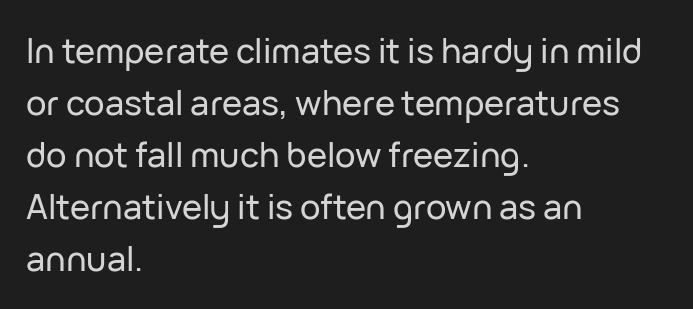
The image shows 34 px sans-serif type, upright; set left-aligned, normal line spacing (1.53x), normal letter spacing, not underlined; low stroke contrast and a medium x-height.
